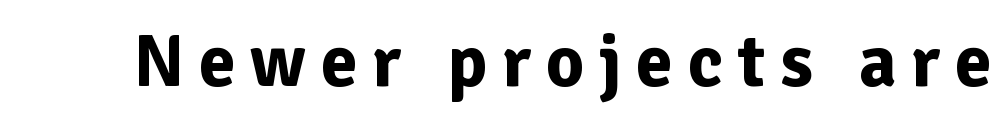
Q: Is the text bold? A: Yes.
Q: Is the text italic (slanted)? A: No, it is upright.
Q: Is the typeface a serif or a sans-serif typeface? A: Sans-serif.
Q: Is the text underlined? A: No.
Q: Is the spacing between letters normal or unusually wide? A: Unusually wide.
Q: Width (condensed, normal, or wide)? A: Normal.
Q: Stroke contrast? A: Low.
Q: x-height? A: Medium.
Q: Monospaced? A: No.
